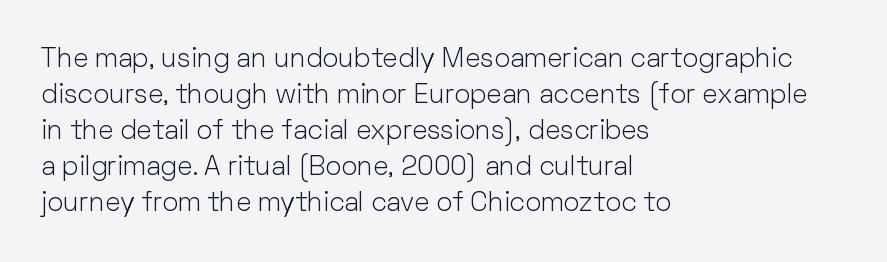
A clean baseline with only descenders dipping below it. The letters stand upright; this is a roman face. The letterforms sit shoulder to shoulder at normal distance. The compositor pushed each line to the left boundary.
